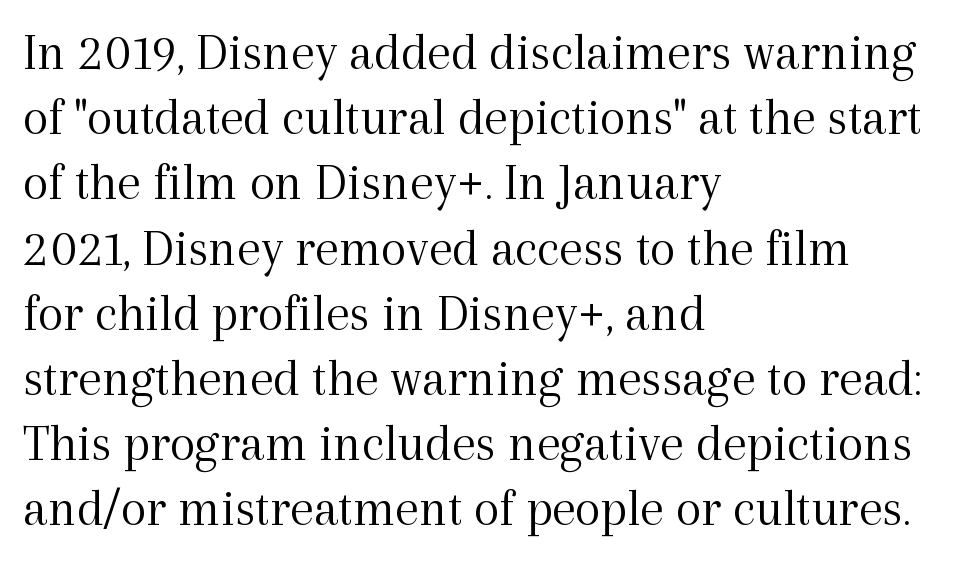
These lines are rendered in a variable-pitch font. This sample is left-justified, so line endings fall wherever the words run out. Is there any slant? The stems are plumb. Font category for this specimen: serif. The gap between lines stays unmarked. These lines keep a tight, regular rhythm from letter to letter.
